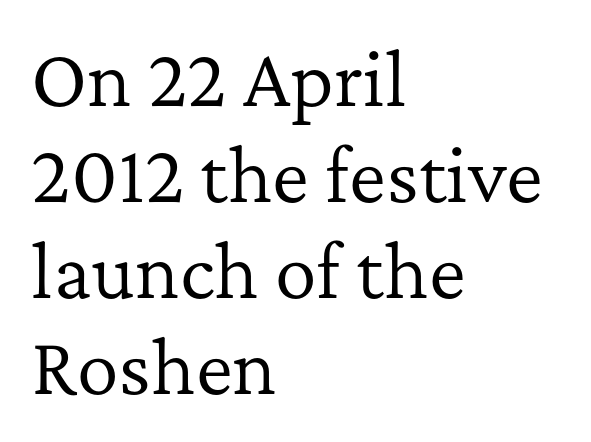
{"serif": "yes", "italic": "no", "bold": "no", "weight": "regular", "width": "normal", "stroke_contrast": "low", "x_height": "medium", "monospaced": "no", "underline": "no", "align": "left", "line_spacing": "normal", "line_spacing_ratio": 1.37, "letter_spacing": "normal", "letter_spacing_em": 0.0, "glyph_px": 70}
